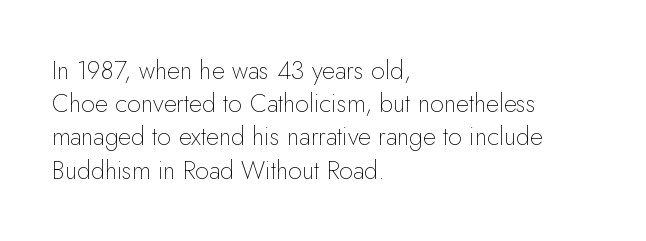
These lines sit exactly where default settings would place them. Decoration check: the copy has no underline. The typeface has the unassuming heft of standard copy or less. Horizontal alignment here is leftward, the default for most running prose.
